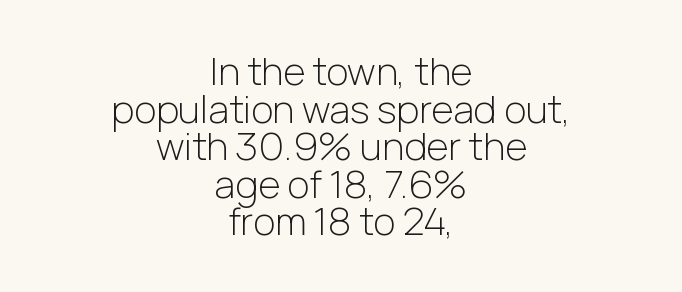
Tracking value appears to be zero — textbook default spacing. Posture: upright roman. Looks like regular typesetting: each glyph gets only the width it needs. No heavy texture on the line: the type isn't bold. Layout note: lines centered. Clear beneath every line of the passage.
